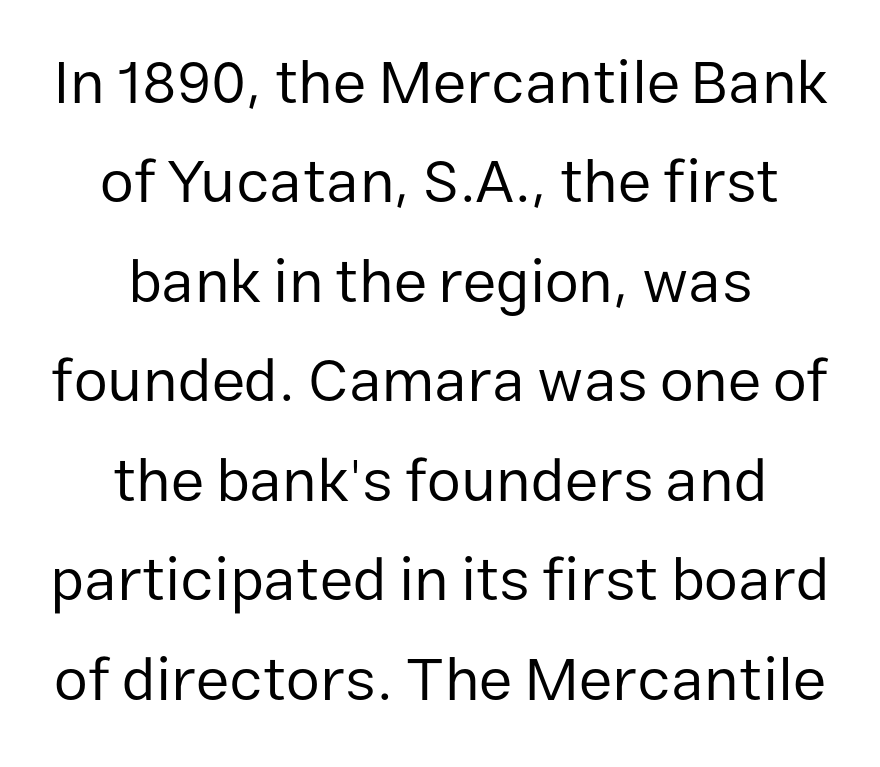
{"serif": "no", "italic": "no", "bold": "no", "weight": "regular", "width": "normal", "stroke_contrast": "low", "x_height": "medium", "monospaced": "no", "underline": "no", "align": "center", "line_spacing": "normal", "line_spacing_ratio": 1.63, "letter_spacing": "normal", "letter_spacing_em": 0.0, "glyph_px": 61}
